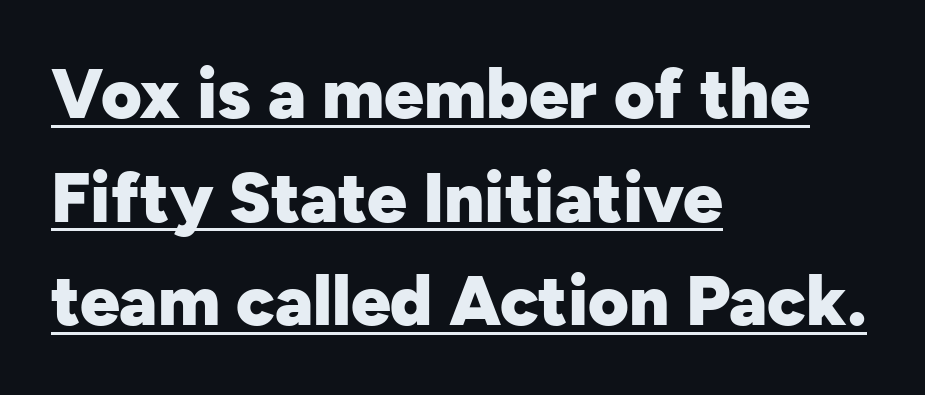
{"serif": "no", "italic": "no", "bold": "yes", "weight": "heavy", "width": "normal", "stroke_contrast": "low", "x_height": "medium", "monospaced": "no", "underline": "yes", "align": "left", "line_spacing": "normal", "line_spacing_ratio": 1.48, "letter_spacing": "normal", "letter_spacing_em": 0.0, "glyph_px": 70}
